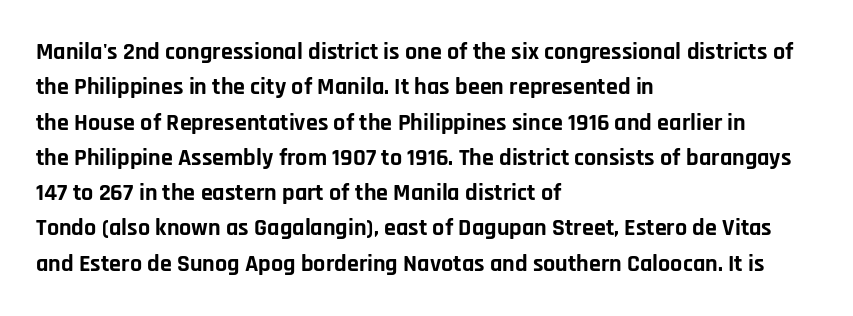
Q: Is the text bold? A: Yes.
Q: Is the text italic (slanted)? A: No, it is upright.
Q: Is the text underlined? A: No.
Q: How is the paragraph aligned? A: Left-aligned.
Q: Is the spacing between letters normal or unusually wide? A: Normal.
Q: Is the spacing between lines tight, normal or loose? A: Normal.
